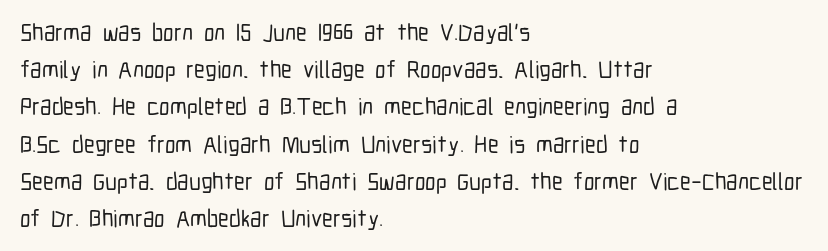
Q: Is the text italic (slanted)? A: No, it is upright.
Q: Is the text underlined? A: No.
Q: How is the paragraph aligned? A: Left-aligned.
Q: Is the spacing between letters normal or unusually wide? A: Normal.
Q: Is the spacing between lines tight, normal or loose? A: Normal.
